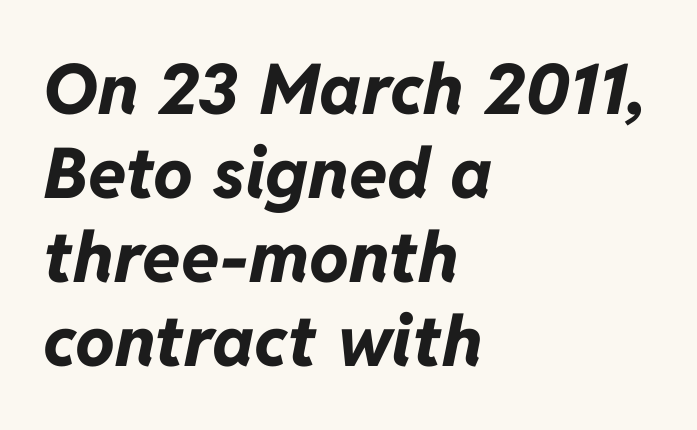
The image shows 70 px bold type, italic (leaning right); set left-aligned, line spacing 1.2x, normal letter spacing, not underlined; low stroke contrast and a medium x-height.
